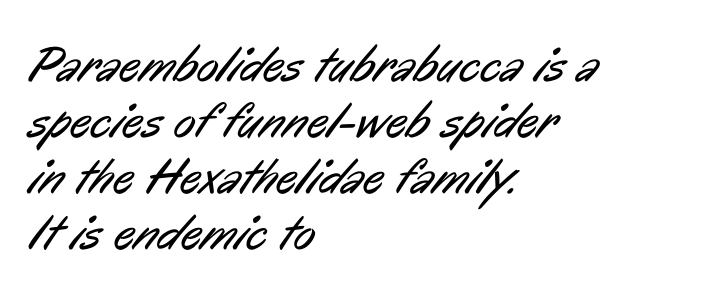
Quick note: interline space is minimal. Classification — sans serif. Just letters on the line, the space beneath them empty. Stroke mass is kept to a normal reading level or below.
